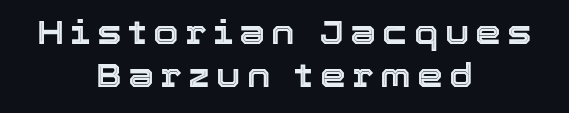
Centered paragraph, ragged on both sides. Note the varied advance widths — an 'i' is clearly narrower than an 'm'. Only glyphs here, with clear space below each row. Italic: no, the glyphs are upright roman. Reading down the column, the eye jumps a familiar distance to each next line.
